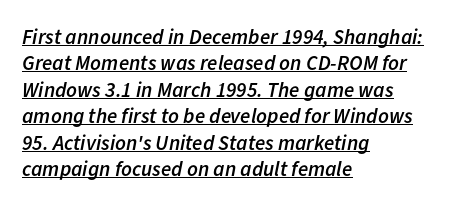
The image shows 21 px text type, italic (leaning right); set left-aligned, normal line spacing (1.26x), normal letter spacing, underlined.
